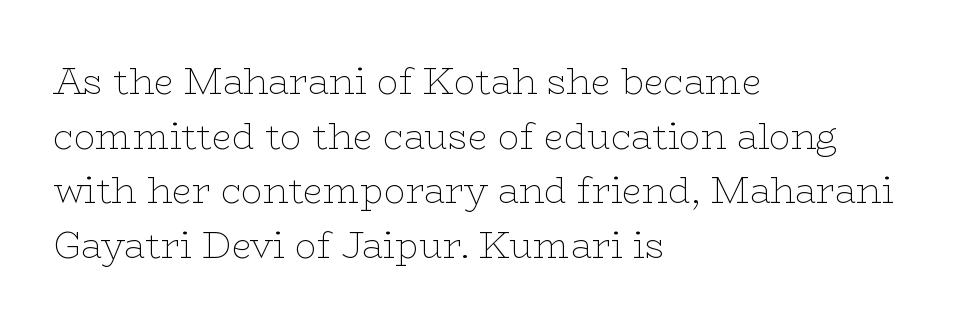
{"serif": "yes", "italic": "no", "bold": "no", "weight": "thin", "width": "wide", "stroke_contrast": "low", "x_height": "medium", "monospaced": "no", "underline": "no", "align": "left", "line_spacing": "normal", "line_spacing_ratio": 1.52, "letter_spacing": "normal", "letter_spacing_em": 0.0, "glyph_px": 36}
